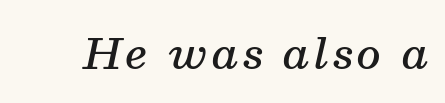
Q: Is the text bold? A: Semi-bold.
Q: Is the text italic (slanted)? A: Yes, it leans right by about 13 degrees.
Q: Is the typeface a serif or a sans-serif typeface? A: Serif.
Q: Is the text underlined? A: No.
Q: Width (condensed, normal, or wide)? A: Normal.
Q: Stroke contrast? A: Medium.
Q: x-height? A: Medium.
Q: Monospaced? A: No.
